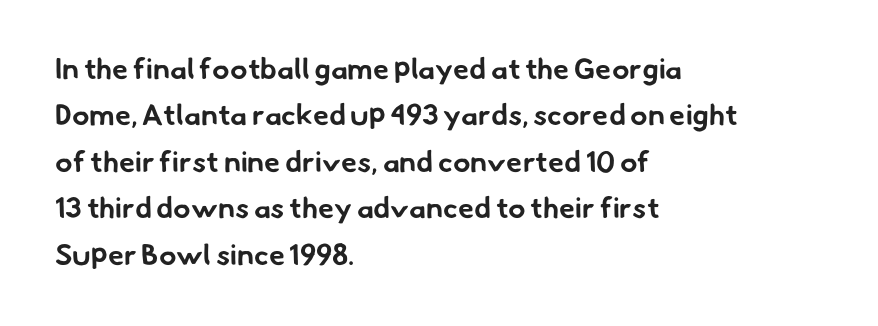
{"serif": "no", "bold": "yes", "weight": "bold", "width": "normal", "stroke_contrast": "low", "x_height": "small", "monospaced": "no", "underline": "no", "align": "left", "line_spacing": "normal", "line_spacing_ratio": 1.6, "letter_spacing": "normal", "letter_spacing_em": 0.0, "glyph_px": 29}
